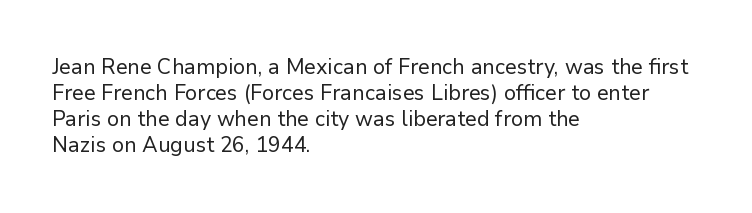
The typography opts for an upright posture over an oblique one. Unmarked baselines from the first word to the last. Students, note that the glyphs here touch the page at normal intervals. Which margin do the lines hug? The left one — the right edge is uneven. The typesetting does not lean heavy: it is not bold.
